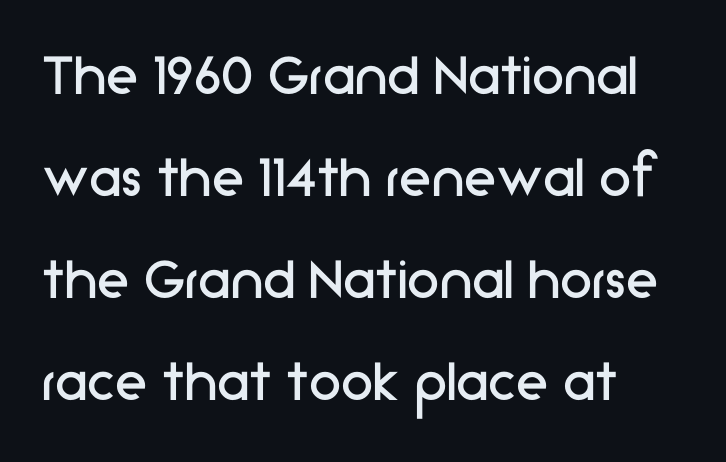
Is there much room between lines? A standard amount, neither cramped nor airy. The face used here is proportionally spaced, like ordinary book or web type. Horizontal alignment here is leftward, the default for most running prose. This rendering employs a face without finishing strokes, i.e., a sans-serif. The typesetting does not lean heavy: it is not bold. This rendering features lettering with no underline.
